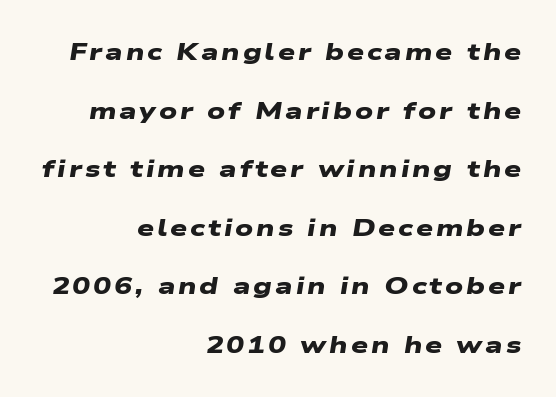
Q: Is the text bold? A: Yes.
Q: Is the text underlined? A: No.
Q: How is the paragraph aligned? A: Right-aligned.
Q: Is the spacing between lines tight, normal or loose? A: Loose.
